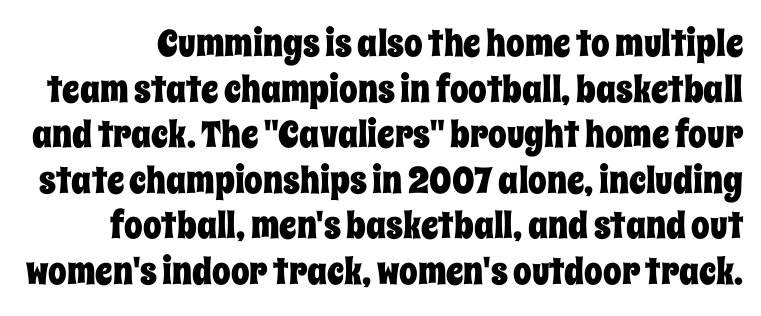
The image shows 37 px condensed type, upright; set line spacing 1.23x, normal letter spacing, not underlined; low stroke contrast and a large x-height.
